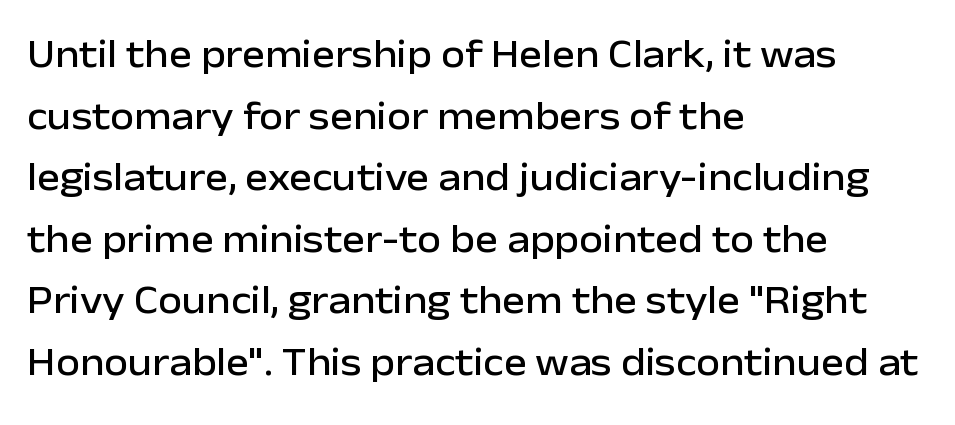
{"serif": "no", "italic": "no", "width": "normal", "stroke_contrast": "low", "x_height": "medium", "monospaced": "no", "underline": "no", "align": "left", "line_spacing": "normal", "line_spacing_ratio": 1.58, "letter_spacing": "normal", "letter_spacing_em": 0.0, "glyph_px": 39}
